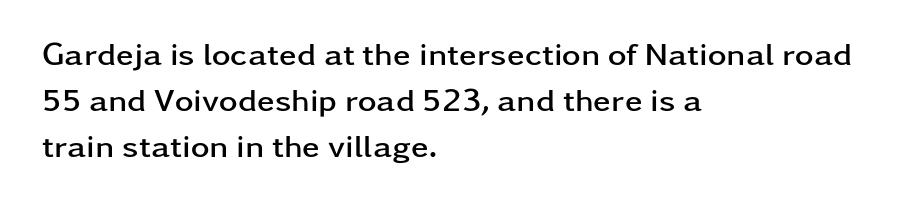
You could not count columns in this text — the font is proportionally spaced. Is there any slant? The stems are plumb. A normal amount of white space separates one row of letters from the next. Type without underlining. The rag falls on the right side of this text block.
